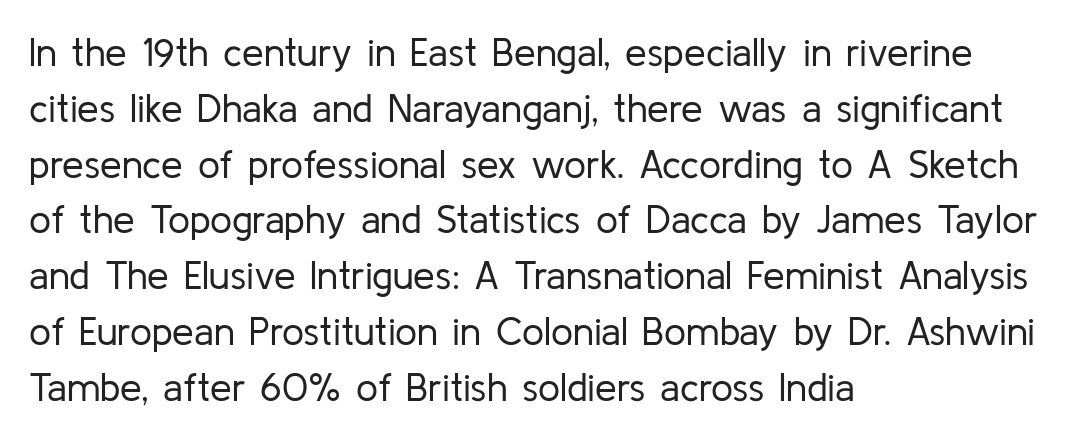
Is the letter spacing exaggerated? No — it looks like the ordinary default. The text block is weighted toward the left margin, trailing off unevenly rightward. Typographically, this falls in the sans-serif category. In terms of posture, this sample is upright.
